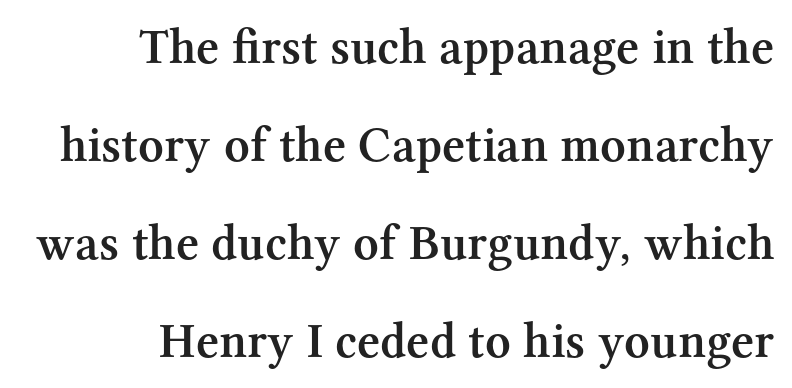
{"serif": "yes", "italic": "no", "bold": "semi", "weight": "semibold", "width": "normal", "stroke_contrast": "medium", "x_height": "medium", "monospaced": "no", "underline": "no", "align": "right", "line_spacing": "loose", "line_spacing_ratio": 1.96, "letter_spacing": "normal", "letter_spacing_em": 0.0, "glyph_px": 50}
